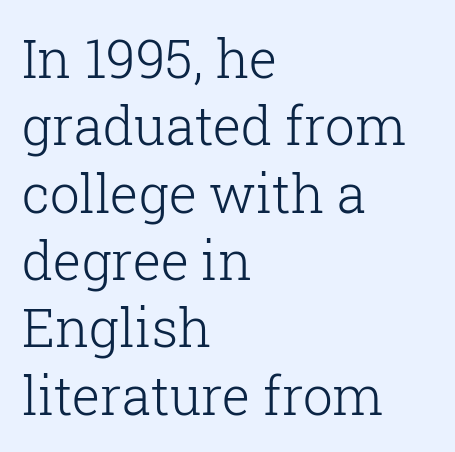
The image shows 53 px light serif type, upright; set left-aligned, normal line spacing (1.27x), normal letter spacing, not underlined; low stroke contrast and a medium x-height.
